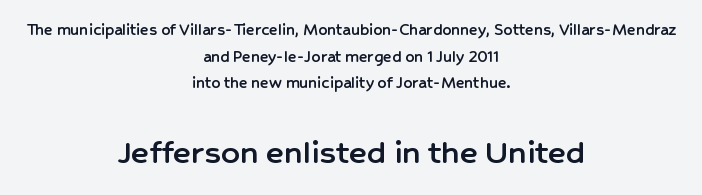
The lines in this sample share a center point and differ in where they start and stop. No word sits above an underline. Nope, no serifs anywhere on these letters. The passage shown stacks its lines at a standard gap. The axis of the letterforms is exactly vertical. Small over large — that's the arrangement of the two blocks here.
